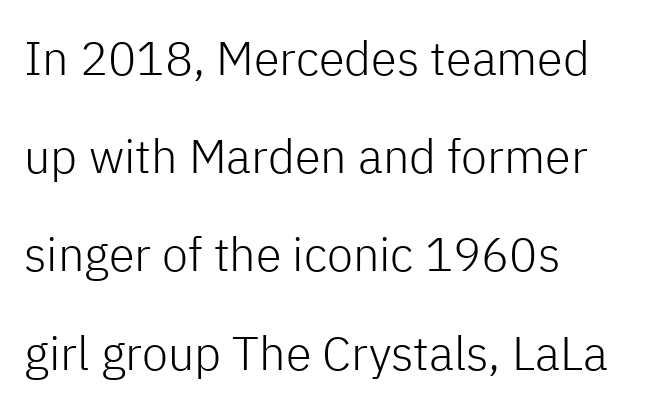
The image shows 47 px light sans-serif type, upright; set left-aligned, loose line spacing (2.09x), normal letter spacing, not underlined; low stroke contrast and a medium x-height.
